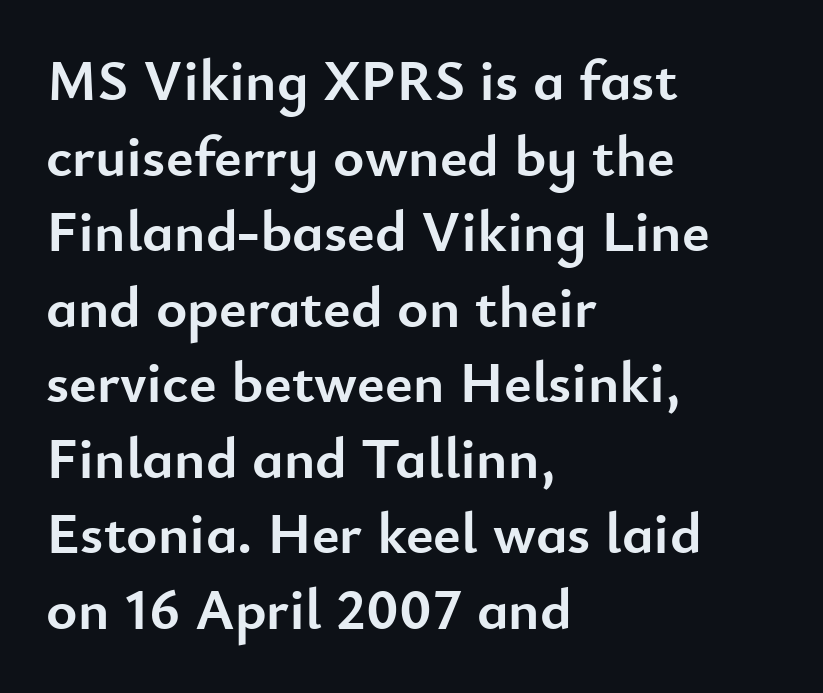
Underlining? Definitely not there. These lines are composed in type without serifs. The tracking reads as untouched default to a designer's eye. Notice how the passage keeps a crisp vertical edge on the left only. Do the characters align in a grid? No, the font is proportional.
